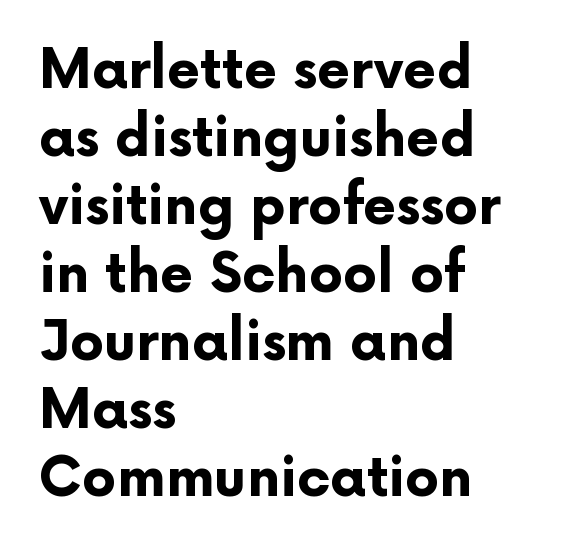
The image shows 54 px bold sans-serif type, upright; set left-aligned, normal line spacing (1.26x), normal letter spacing, not underlined; low stroke contrast and a medium x-height.
